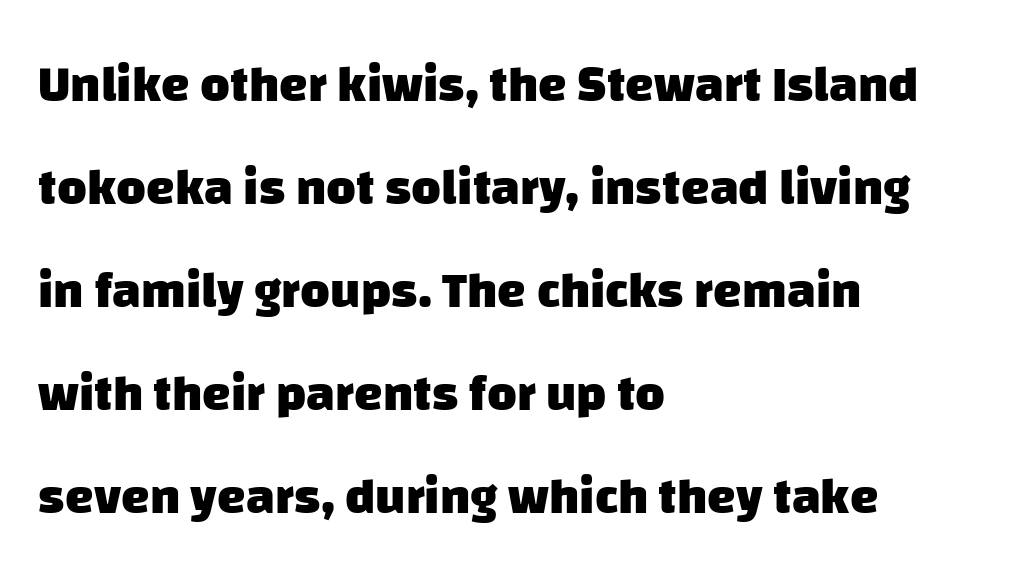
Q: Is the text bold? A: Yes.
Q: Is the typeface a serif or a sans-serif typeface? A: Sans-serif.
Q: Is the text underlined? A: No.
Q: How is the paragraph aligned? A: Left-aligned.
Q: Is the spacing between letters normal or unusually wide? A: Normal.
Q: Is the spacing between lines tight, normal or loose? A: Loose.
Q: Width (condensed, normal, or wide)? A: Normal.
Q: Stroke contrast? A: Low.
Q: x-height? A: Large.
Q: Monospaced? A: No.
